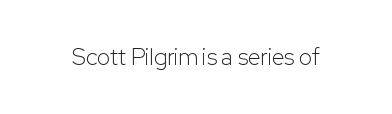
Q: Is the text bold? A: No.
Q: Is the text italic (slanted)? A: No, it is upright.
Q: Is the text underlined? A: No.
Q: Is the spacing between letters normal or unusually wide? A: Normal.
